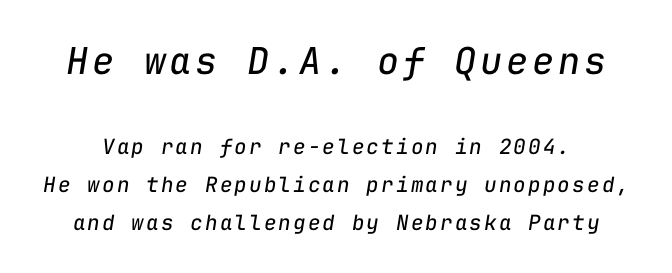
{"italic": "yes", "lean": "right", "slant_degrees": 9, "bold": "no", "weight": "regular", "width": "normal", "stroke_contrast": "low", "x_height": "medium", "monospaced": "yes", "underline": "no", "line_spacing_ratio": 1.8, "larger_block": "first", "size_ratio": 1.76, "glyph_px": 37}
